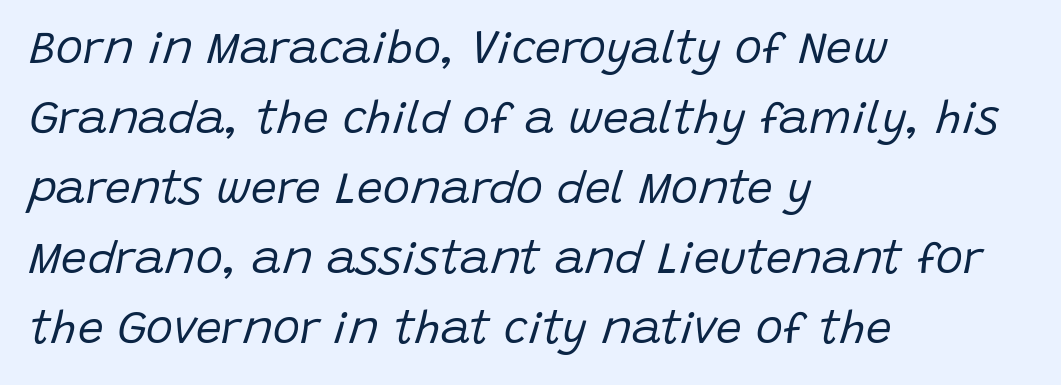
{"italic": "yes", "lean": "right", "slant_degrees": 15, "bold": "no", "weight": "regular", "width": "normal", "stroke_contrast": "low", "x_height": "large", "monospaced": "no", "underline": "no", "align": "left", "line_spacing": "normal", "line_spacing_ratio": 1.52, "letter_spacing": "normal", "letter_spacing_em": 0.0, "glyph_px": 46}
